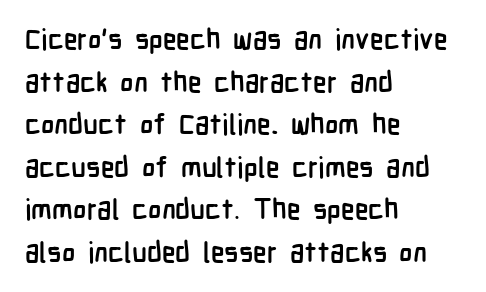
{"serif": "no", "italic": "no", "bold": "yes", "weight": "semibold", "width": "condensed", "stroke_contrast": "low", "x_height": "medium", "monospaced": "no", "underline": "no", "align": "left", "line_spacing": "normal", "line_spacing_ratio": 1.52, "letter_spacing": "normal", "letter_spacing_em": 0.0, "glyph_px": 28}
